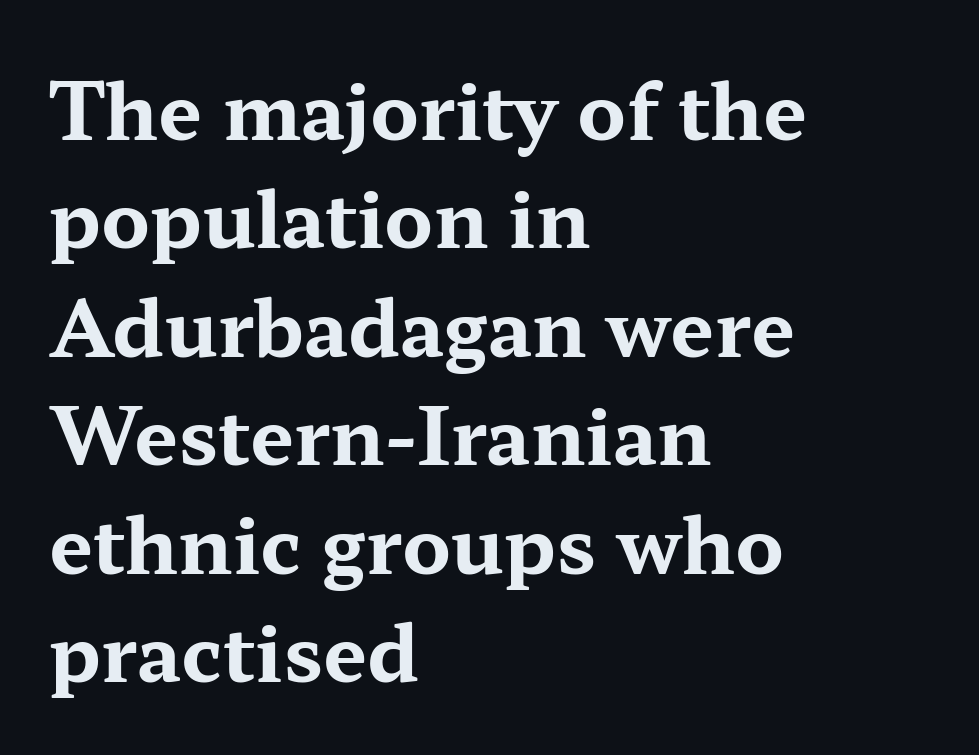
Q: Is the text bold? A: Yes.
Q: Is the text italic (slanted)? A: No, it is upright.
Q: Is the typeface a serif or a sans-serif typeface? A: Serif.
Q: Is the text underlined? A: No.
Q: How is the paragraph aligned? A: Left-aligned.
Q: Is the spacing between letters normal or unusually wide? A: Normal.
Q: Is the spacing between lines tight, normal or loose? A: Normal.
Q: Width (condensed, normal, or wide)? A: Wide.
Q: Stroke contrast? A: Medium.
Q: x-height? A: Medium.
Q: Monospaced? A: No.
